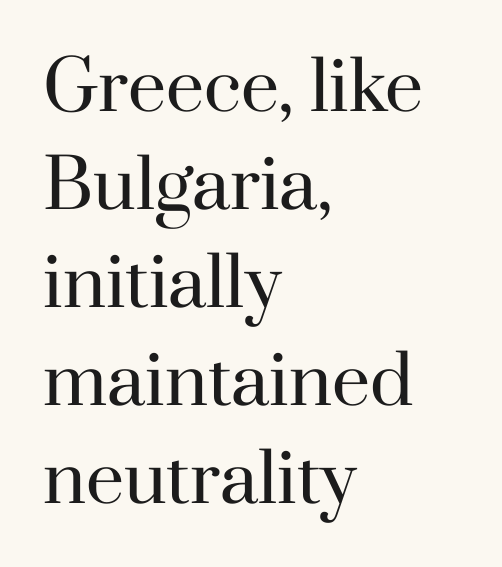
{"serif": "yes", "italic": "no", "bold": "no", "weight": "regular", "width": "normal", "stroke_contrast": "high", "x_height": "small", "monospaced": "no", "underline": "no", "align": "left", "line_spacing": "normal", "line_spacing_ratio": 1.44, "letter_spacing": "normal", "letter_spacing_em": 0.0, "glyph_px": 68}
